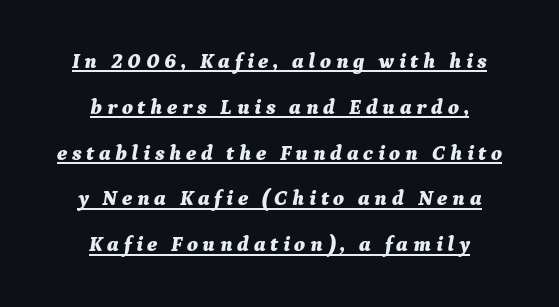
{"italic": "yes", "lean": "right", "slant_degrees": 9, "bold": "yes", "underline": "yes", "align": "center", "line_spacing": "loose", "line_spacing_ratio": 2.18, "letter_spacing": "wide", "letter_spacing_em": 0.22, "glyph_px": 21}
